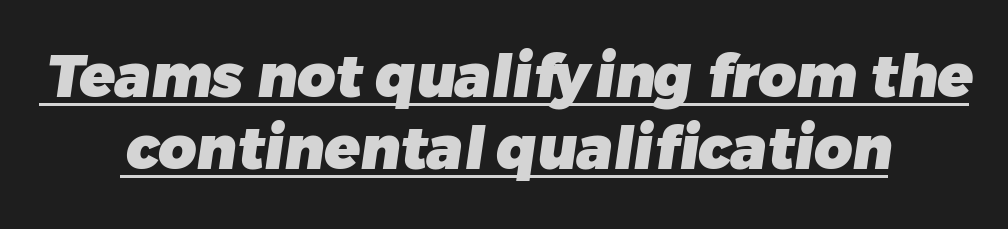
The image shows 59 px heavy sans-serif type; set centered, line spacing 1.22x, normal letter spacing, underlined; low stroke contrast and a medium x-height.
